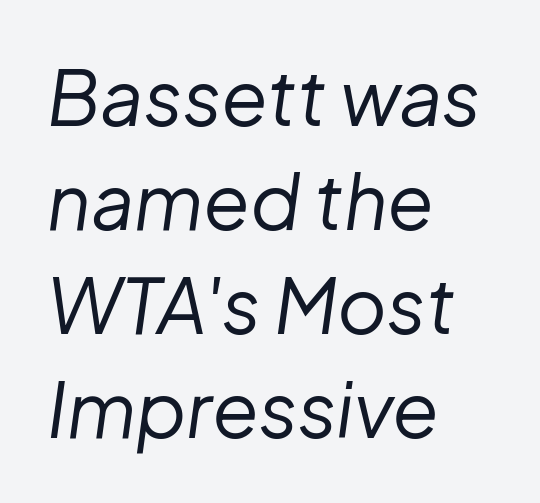
Q: Is the text bold? A: No.
Q: Is the text italic (slanted)? A: Yes, it leans right by about 8 degrees.
Q: Is the text underlined? A: No.
Q: How is the paragraph aligned? A: Left-aligned.
Q: Is the spacing between letters normal or unusually wide? A: Normal.
Q: Is the spacing between lines tight, normal or loose? A: Normal.
Q: Width (condensed, normal, or wide)? A: Normal.
Q: Stroke contrast? A: Low.
Q: x-height? A: Medium.
Q: Monospaced? A: No.
